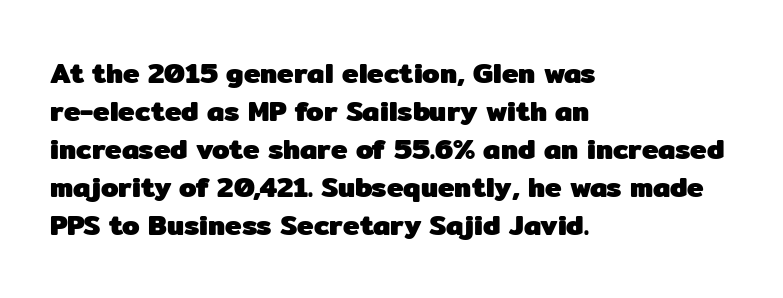
Q: Is the text bold? A: Yes.
Q: Is the text italic (slanted)? A: No, it is upright.
Q: Is the typeface a serif or a sans-serif typeface? A: Sans-serif.
Q: Is the text underlined? A: No.
Q: How is the paragraph aligned? A: Left-aligned.
Q: Is the spacing between letters normal or unusually wide? A: Normal.
Q: Is the spacing between lines tight, normal or loose? A: Normal.
Q: Width (condensed, normal, or wide)? A: Normal.
Q: Stroke contrast? A: Low.
Q: x-height? A: Medium.
Q: Monospaced? A: No.
